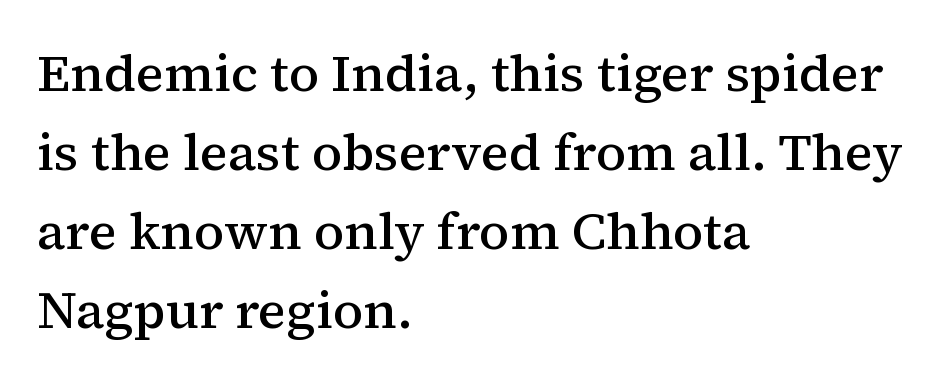
{"serif": "yes", "italic": "no", "bold": "semi", "weight": "semibold", "width": "normal", "stroke_contrast": "medium", "x_height": "medium", "monospaced": "no", "underline": "no", "align": "left", "line_spacing": "normal", "line_spacing_ratio": 1.52, "letter_spacing": "normal", "letter_spacing_em": 0.0, "glyph_px": 52}
